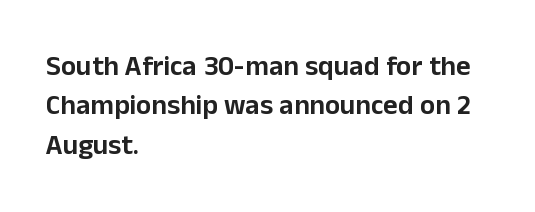
{"serif": "no", "italic": "no", "width": "normal", "stroke_contrast": "low", "x_height": "medium", "monospaced": "no", "underline": "no", "align": "left", "line_spacing": "normal", "line_spacing_ratio": 1.41, "letter_spacing": "normal", "letter_spacing_em": 0.0, "glyph_px": 28}
